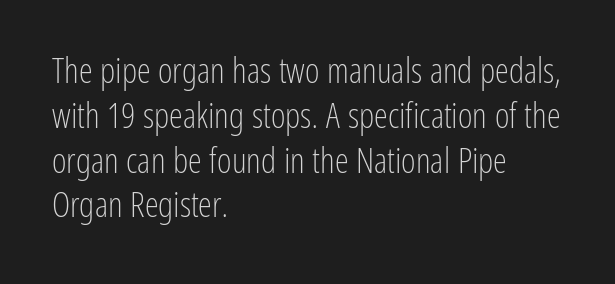
Unmarked baselines from the first word to the last. Short and long lines alike share a common starting point at left. These lines are rendered in a variable-pitch font. The leading is moderate, giving the passage an even texture. This rendering employs a face without finishing strokes, i.e., a sans-serif.
